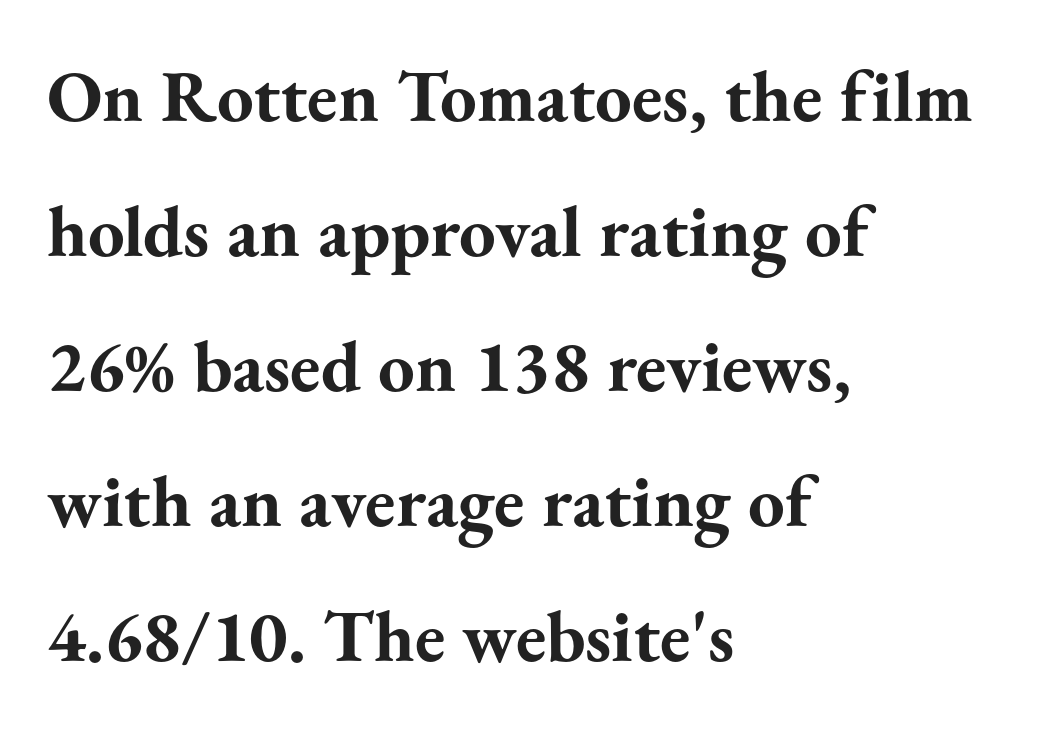
The typesetter chose a ragged-right arrangement here. Unlike italic type, these characters show no tilt at all. Spacing verdict: proportional, widths tailored to each character. A full-strength bold gives these letters their thick strokes. This rendering leaves character spacing at its baseline value.
